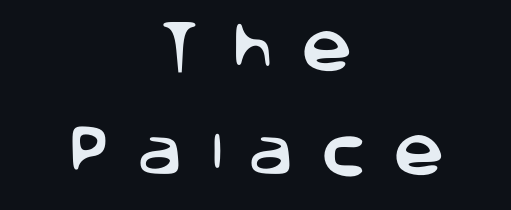
Are there feet on the stems? There aren't — it's a sans. Underline: absent. A student would call this center alignment; a typographer would say set centered. Do the letters lean? They stand straight.
